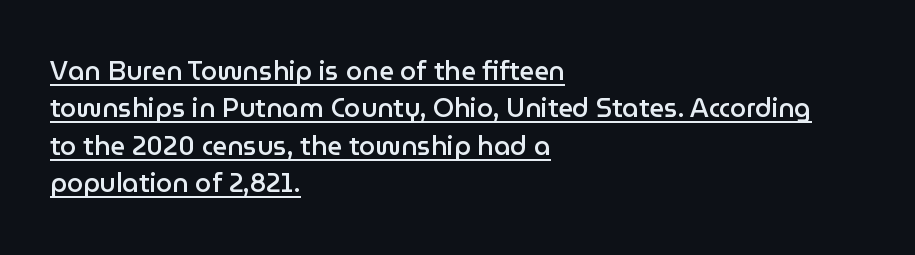
Look at the tracking — it's just the regular setting, nothing added. The typesetter chose a ragged-right arrangement here. A typesetter would call this leading conventional body-copy spacing. Vertical strokes here are truly vertical.
